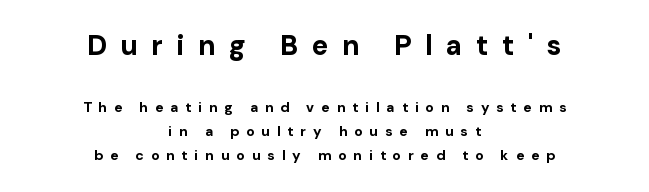
Q: Is the text bold? A: Yes.
Q: Is the text italic (slanted)? A: No, it is upright.
Q: Is the typeface a serif or a sans-serif typeface? A: Sans-serif.
Q: Is the text underlined? A: No.
Q: How is the paragraph aligned? A: Centered.
Q: Is the spacing between letters normal or unusually wide? A: Unusually wide.
Q: Which block of text is set in a larger size, the first (top) or the second (bottom)? A: The first (top) one.
Q: Width (condensed, normal, or wide)? A: Normal.
Q: Stroke contrast? A: Low.
Q: x-height? A: Medium.
Q: Monospaced? A: No.
